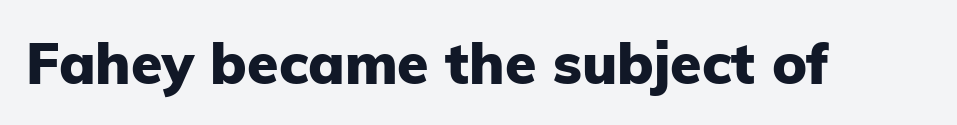
Q: Is the text bold? A: Yes.
Q: Is the text italic (slanted)? A: No, it is upright.
Q: Is the typeface a serif or a sans-serif typeface? A: Sans-serif.
Q: Is the text underlined? A: No.
Q: Is the spacing between letters normal or unusually wide? A: Normal.
Q: Width (condensed, normal, or wide)? A: Normal.
Q: Stroke contrast? A: Low.
Q: x-height? A: Medium.
Q: Monospaced? A: No.
